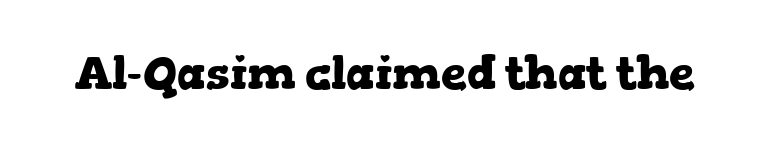
{"serif": "yes", "italic": "no", "bold": "yes", "weight": "heavy", "width": "wide", "stroke_contrast": "low", "x_height": "medium", "monospaced": "no", "underline": "no", "letter_spacing": "normal", "letter_spacing_em": 0.0, "glyph_px": 46}
